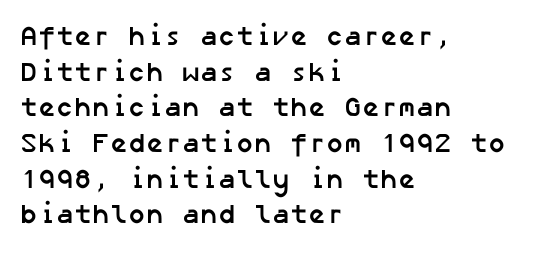
Q: Is the text bold? A: Yes.
Q: Is the text underlined? A: No.
Q: How is the paragraph aligned? A: Left-aligned.
Q: Is the spacing between letters normal or unusually wide? A: Normal.
Q: Is the spacing between lines tight, normal or loose? A: Normal.
